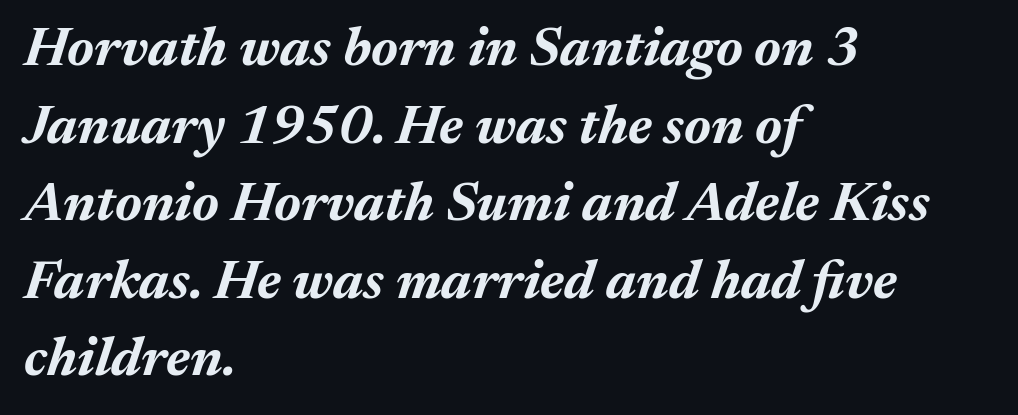
The image shows 55 px bold type, italic (leaning right); set left-aligned, normal line spacing (1.41x), normal letter spacing, not underlined; medium stroke contrast and a medium x-height.
